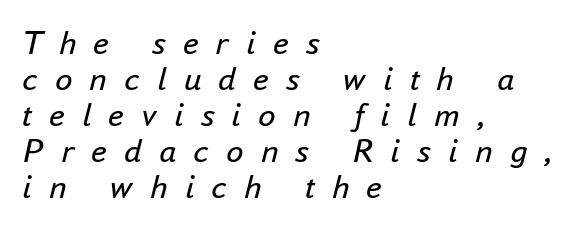
The image shows 35 px regular-weight type, italic (leaning right); set left-aligned, tight line spacing (1.03x), unusually wide letter spacing (+0.49 em), not underlined; low stroke contrast and a small x-height.
